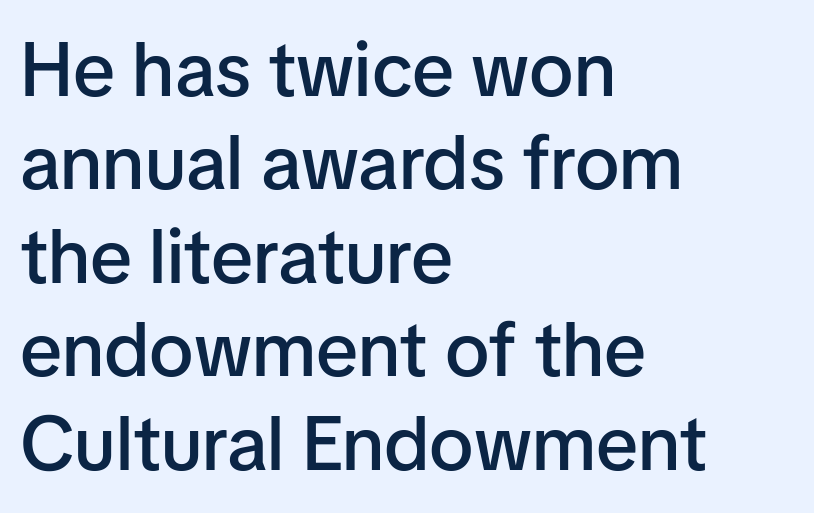
{"serif": "no", "italic": "no", "bold": "semi", "weight": "semibold", "width": "normal", "stroke_contrast": "low", "x_height": "medium", "monospaced": "no", "underline": "no", "align": "left", "line_spacing_ratio": 1.23, "letter_spacing": "normal", "letter_spacing_em": 0.0, "glyph_px": 76}
